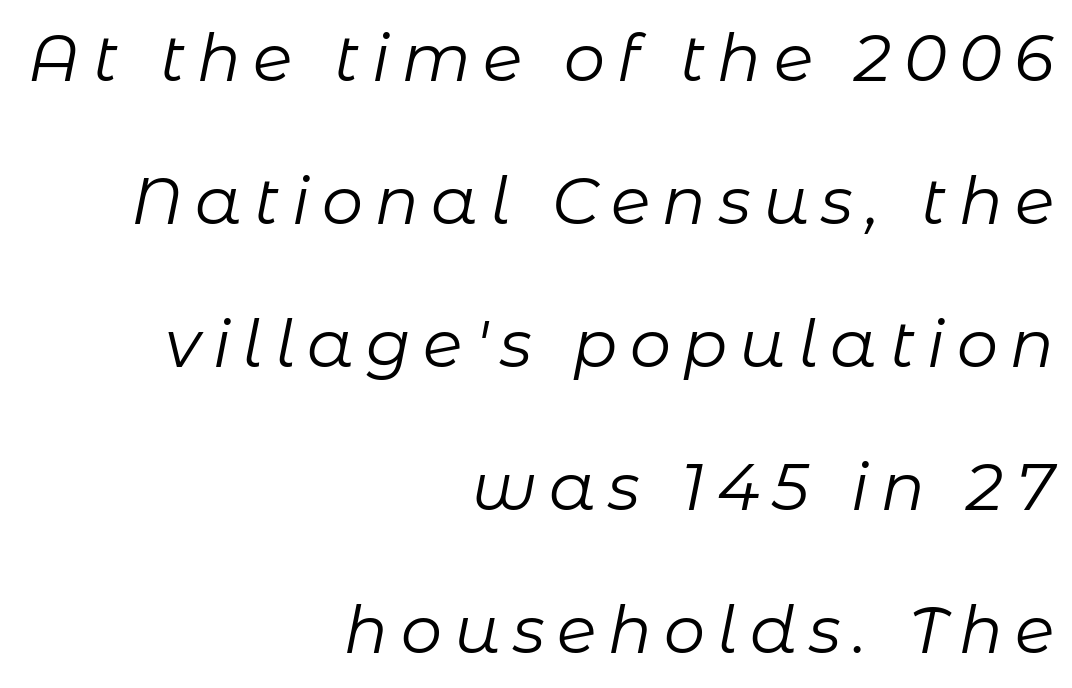
Q: Is the text bold? A: No.
Q: Is the text italic (slanted)? A: Yes, it leans right by about 11 degrees.
Q: Is the text underlined? A: No.
Q: How is the paragraph aligned? A: Right-aligned.
Q: Is the spacing between lines tight, normal or loose? A: Loose.
Q: Width (condensed, normal, or wide)? A: Normal.
Q: Stroke contrast? A: Low.
Q: x-height? A: Medium.
Q: Monospaced? A: No.
